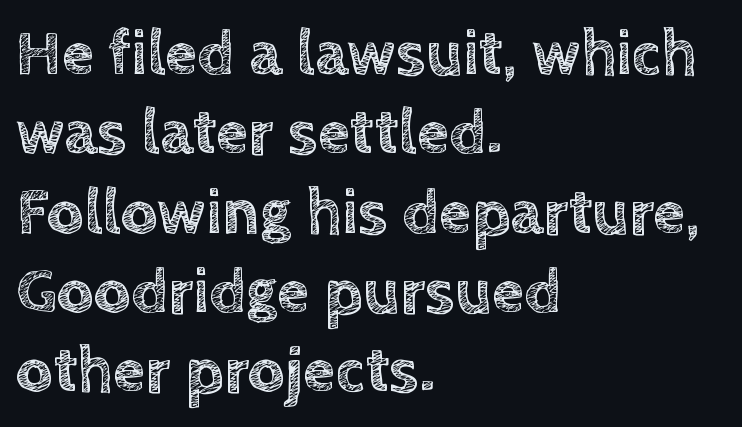
{"italic": "no", "width": "normal", "x_height": "large", "monospaced": "no", "underline": "no", "align": "left", "line_spacing_ratio": 1.22, "letter_spacing": "normal", "letter_spacing_em": 0.0, "glyph_px": 65}
